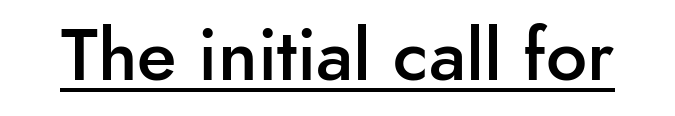
Q: Is the text bold? A: Semi-bold.
Q: Is the text italic (slanted)? A: No, it is upright.
Q: Is the typeface a serif or a sans-serif typeface? A: Sans-serif.
Q: Is the text underlined? A: Yes.
Q: Is the spacing between letters normal or unusually wide? A: Normal.
Q: Width (condensed, normal, or wide)? A: Normal.
Q: Stroke contrast? A: Low.
Q: x-height? A: Small.
Q: Monospaced? A: No.
